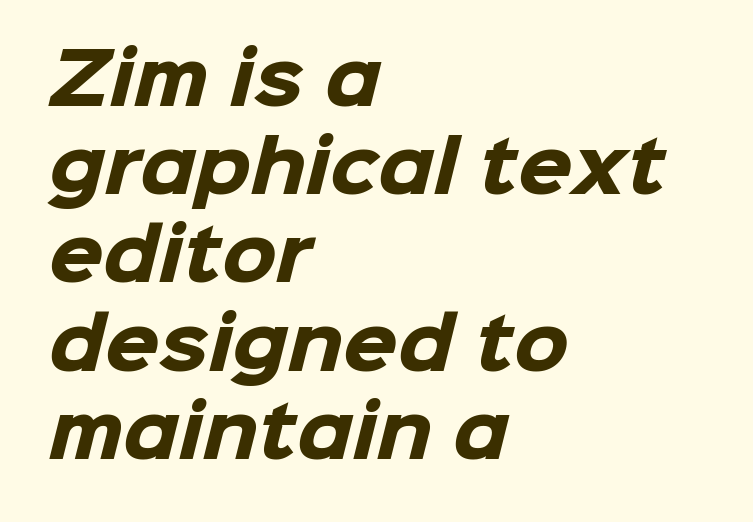
Type style note: lacks serifs. Underline: absent. Layout note: lines flush left. The passage shown is typed in a proportional face where columns would drift.
